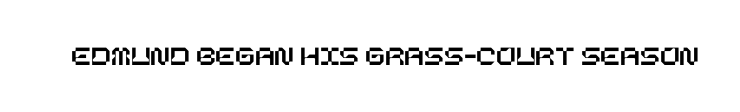
The image shows 29 px text type, upright; set normal letter spacing, not underlined; low stroke contrast and a large x-height.
